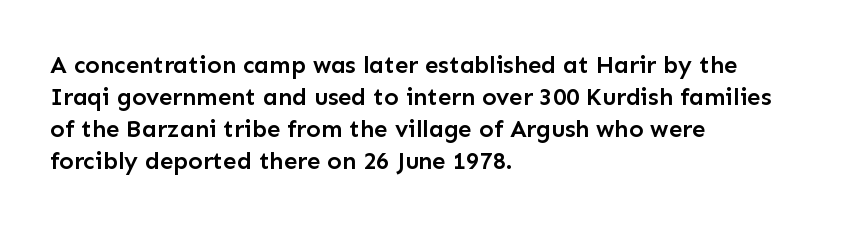
The foot of each line stays bare and open. Weight check: semibold — heavier than regular, not quite bold. Summary of vertical rhythm: regular, with standard interline spacing. Alignment: flush left.
